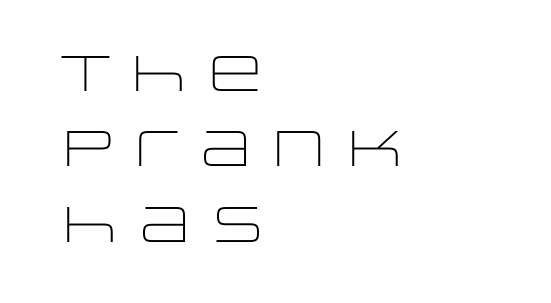
{"serif": "no", "italic": "no", "bold": "no", "weight": "light", "width": "wide", "stroke_contrast": "low", "x_height": "large", "monospaced": "no", "underline": "no", "align": "left", "line_spacing": "normal", "line_spacing_ratio": 1.51, "letter_spacing": "normal", "letter_spacing_em": 0.0, "glyph_px": 50}
